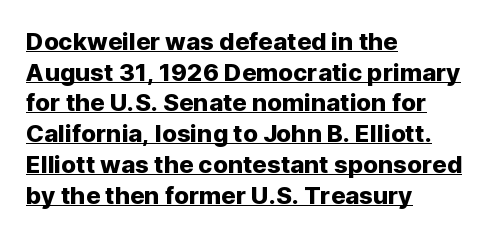
The rows are spaced the way most documents space them. The font's upright variant was chosen for this text. Line starts are locked; line ends wander. The line texture is even and compact thanks to regular tracking.
